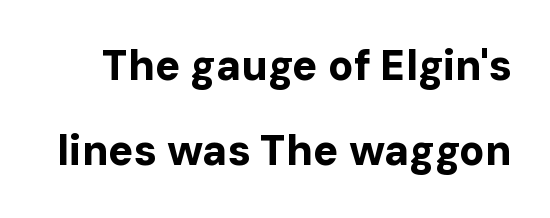
Italic? Not at all — the glyphs are vertical. You can tell from the bare stems that sans-serif type was used. Beneath every word, the page is bare. The sample has been set heavy, in full bold.
